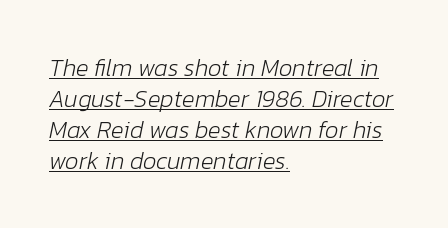
The image shows 24 px text type, italic (leaning right); set left-aligned, normal line spacing (1.29x), normal letter spacing, underlined.
